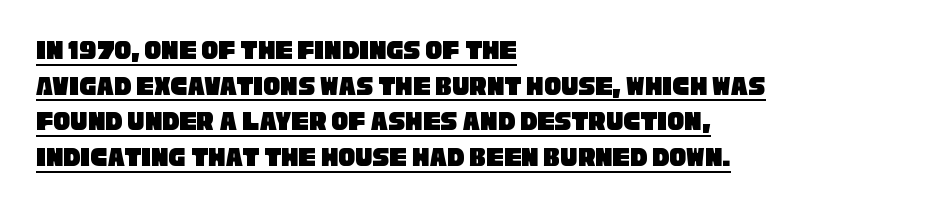
Q: Is the typeface a serif or a sans-serif typeface? A: Sans-serif.
Q: Is the text underlined? A: Yes.
Q: How is the paragraph aligned? A: Left-aligned.
Q: Is the spacing between letters normal or unusually wide? A: Normal.
Q: Is the spacing between lines tight, normal or loose? A: Normal.
Q: Width (condensed, normal, or wide)? A: Condensed.
Q: Stroke contrast? A: Low.
Q: x-height? A: Large.
Q: Monospaced? A: No.
